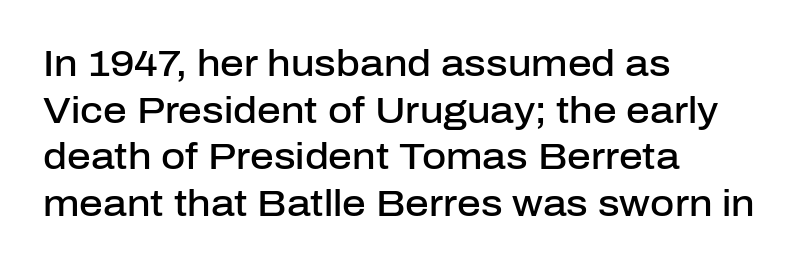
No feet cap the strokes, marking this as sans-serif type. The compositor pushed each line to the left boundary. Rule under the text: the space is simply empty. Evenly set lines give the paragraph a standard silhouette. Tracking here is standard; glyphs follow each other at the usual distance.
